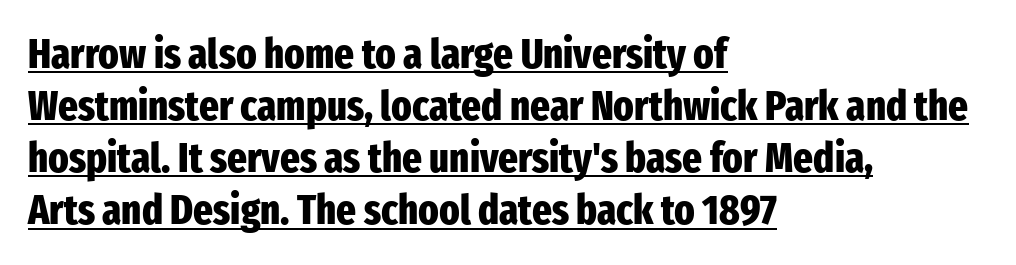
The image shows 42 px heavy, condensed sans-serif type, upright; set left-aligned, line spacing 1.24x, normal letter spacing, underlined; low stroke contrast and a medium x-height.
